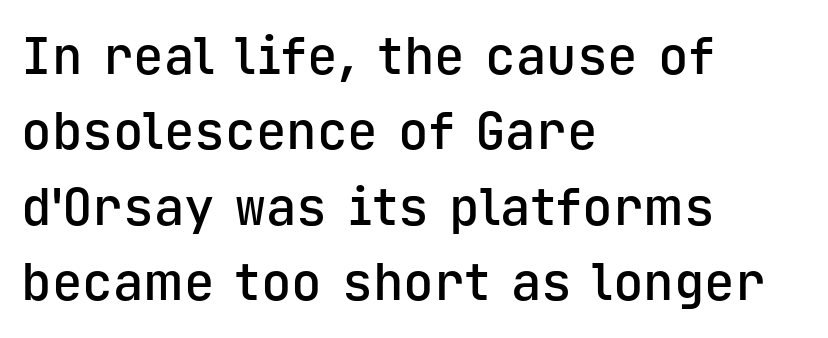
The letterforms sit shoulder to shoulder at normal distance. Fixed-width glyphs throughout — classic coding-font behaviour. The lettering holds an erect, upright posture throughout. The lines sit at an ordinary, default distance from one another. The glyphs are unaccompanied by any horizontal stroke below them.
